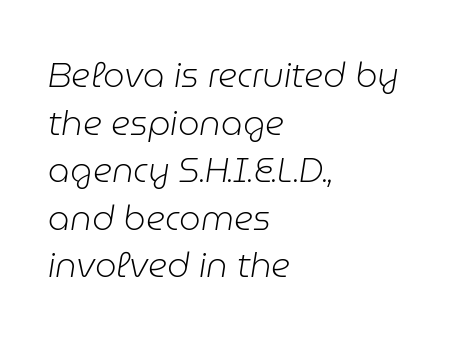
Stroke thickness stays within the range of a standard reading face or lighter. These lines are rendered in a variable-pitch font. The passage shown leans; its letterforms are oblique. The foot of each line stays bare and open. Whoever set this chose a conventional vertical rhythm.
